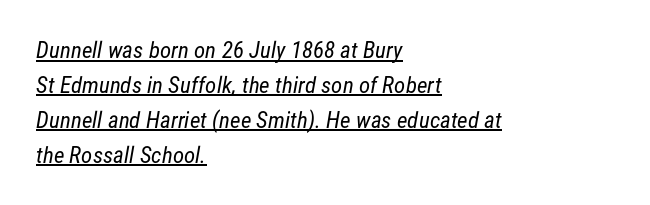
Between one letter and the next there's only the usual sliver of space. Casual observation: everything's shoved over to the left. Is there an underline? Yes — a line sits under the letters. Vertically, the passage feels balanced, rows spaced as you'd expect.
